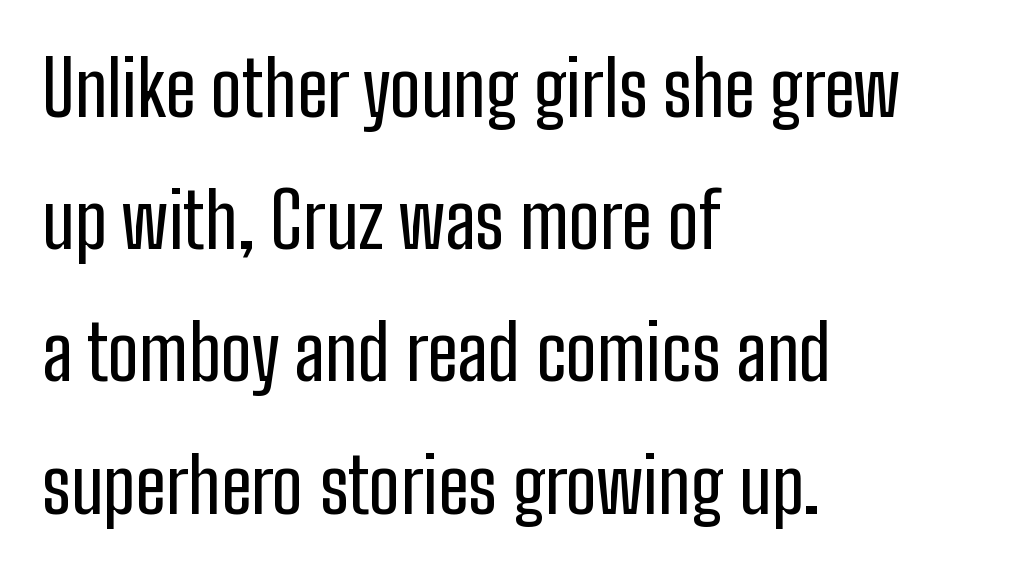
The image shows 76 px condensed sans-serif type, upright; set left-aligned, line spacing 1.74x, normal letter spacing, not underlined; low stroke contrast and a medium x-height.
